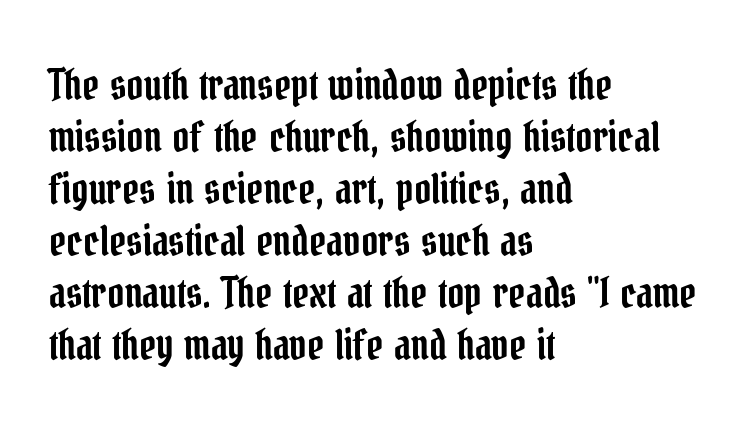
The image shows 41 px condensed serif type, upright; set left-aligned, normal line spacing (1.27x), normal letter spacing, not underlined; low stroke contrast and a medium x-height.
